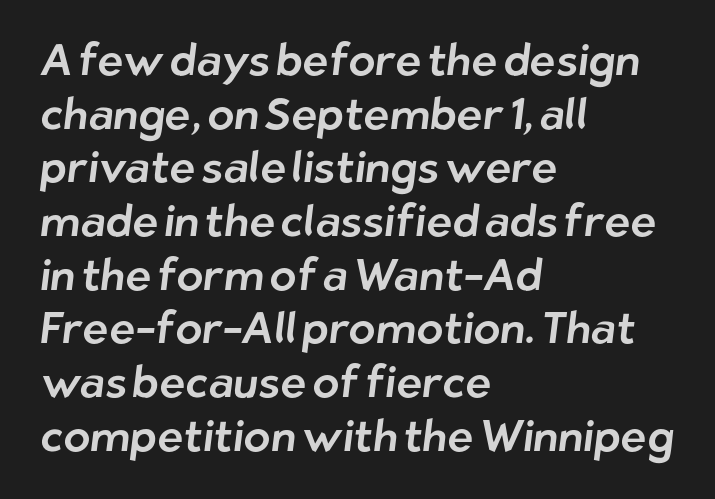
{"serif": "no", "width": "normal", "stroke_contrast": "low", "x_height": "medium", "monospaced": "no", "underline": "no", "align": "left", "line_spacing_ratio": 1.22, "letter_spacing": "normal", "letter_spacing_em": 0.0, "glyph_px": 44}
